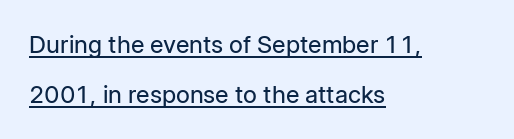
Layout note: lines flush left. No letter is thick-stroked: the sample isn't bold. Inter-character spacing is left at the font's built-in metrics. If you drew a line through each stem, it would be perfectly vertical. The rendering uses the underline text-decoration.
